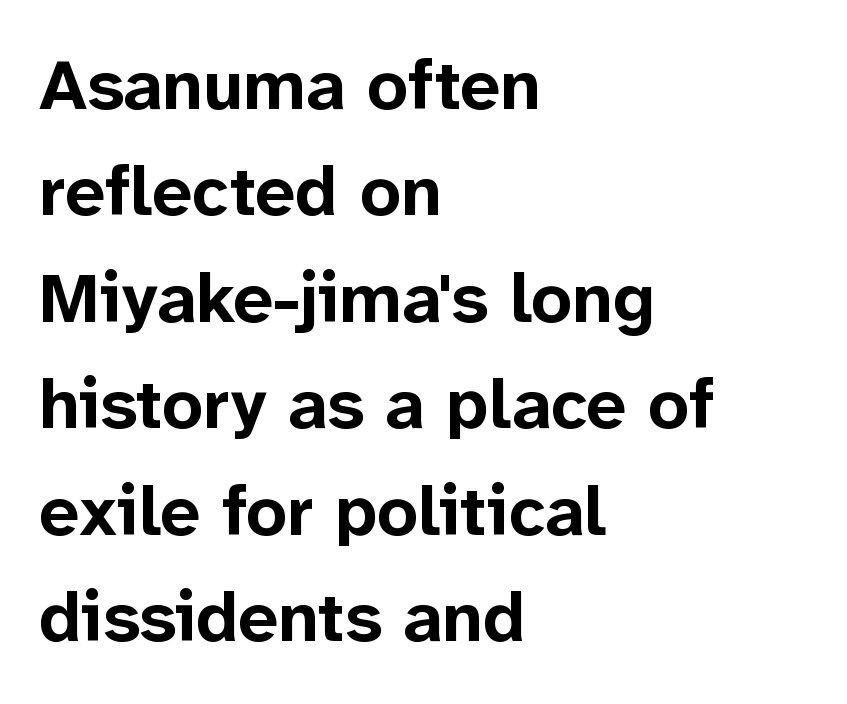
Q: Is the text bold? A: Yes.
Q: Is the text italic (slanted)? A: No, it is upright.
Q: Is the typeface a serif or a sans-serif typeface? A: Sans-serif.
Q: Is the text underlined? A: No.
Q: How is the paragraph aligned? A: Left-aligned.
Q: Is the spacing between letters normal or unusually wide? A: Normal.
Q: Is the spacing between lines tight, normal or loose? A: Normal.
Q: Width (condensed, normal, or wide)? A: Normal.
Q: Stroke contrast? A: Low.
Q: x-height? A: Medium.
Q: Monospaced? A: No.
